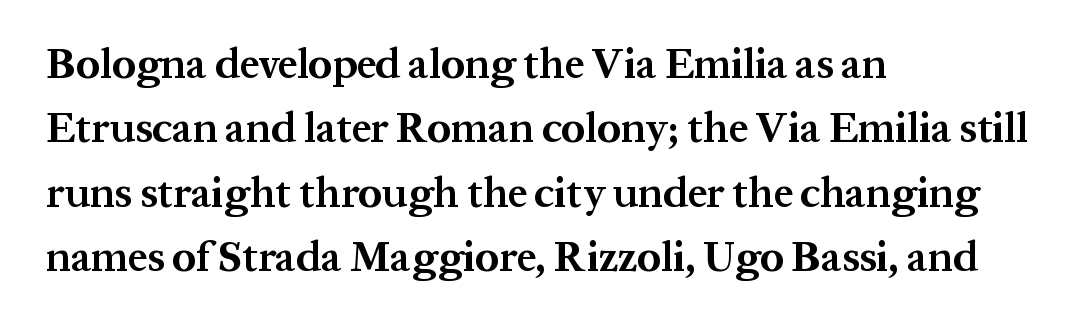
{"serif": "yes", "italic": "no", "bold": "yes", "weight": "bold", "width": "normal", "stroke_contrast": "medium", "x_height": "medium", "monospaced": "no", "underline": "no", "align": "left", "line_spacing": "normal", "line_spacing_ratio": 1.53, "letter_spacing": "normal", "letter_spacing_em": 0.0, "glyph_px": 42}
